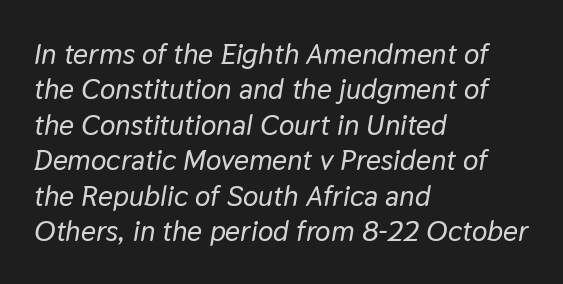
The image shows 29 px text type, italic (leaning right); set left-aligned, line spacing 1.22x, normal letter spacing, not underlined; low stroke contrast and a medium x-height.
